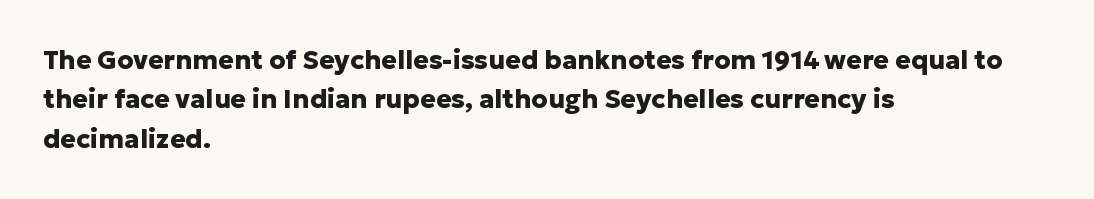
Q: Is the text bold? A: Yes.
Q: Is the text italic (slanted)? A: No, it is upright.
Q: Is the text underlined? A: No.
Q: How is the paragraph aligned? A: Left-aligned.
Q: Is the spacing between letters normal or unusually wide? A: Normal.
Q: Is the spacing between lines tight, normal or loose? A: Normal.
